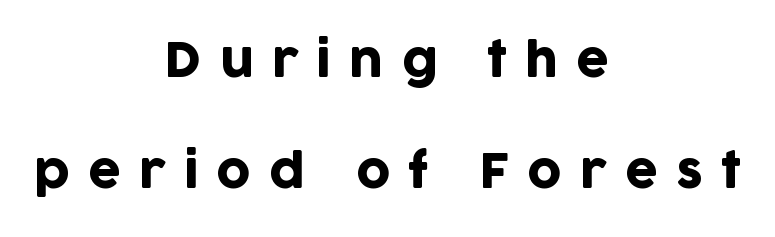
Ordinary non-slanted type is in use. The rag falls on both sides of this text block equally. Honestly, the rows look like they've been pulled way apart. The type is letterspaced generously, with wide tracking.
